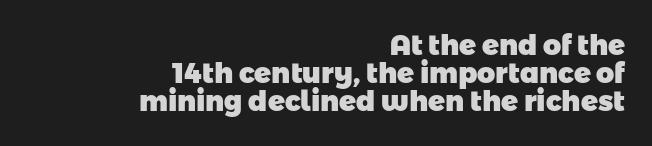
The tracking reads as untouched default to a designer's eye. The words here are not underlined. The typesetter chose a ragged-left arrangement here. Each new line begins almost immediately beneath the previous one. Stroke thickness is high; the sample reads as a true bold.
